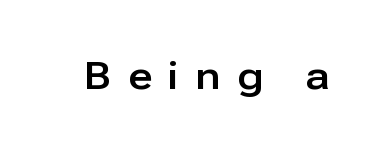
The image shows 38 px sans-serif type, upright; set unusually wide letter spacing (+0.44 em), not underlined; low stroke contrast and a medium x-height.
